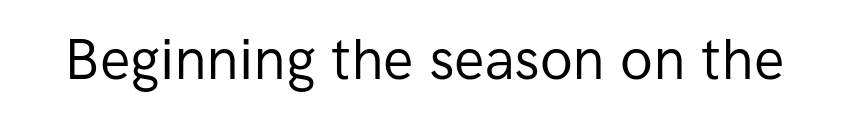
Q: Is the text bold? A: No.
Q: Is the text italic (slanted)? A: No, it is upright.
Q: Is the typeface a serif or a sans-serif typeface? A: Sans-serif.
Q: Is the text underlined? A: No.
Q: Is the spacing between letters normal or unusually wide? A: Normal.
Q: Width (condensed, normal, or wide)? A: Normal.
Q: Stroke contrast? A: Low.
Q: x-height? A: Medium.
Q: Monospaced? A: No.
